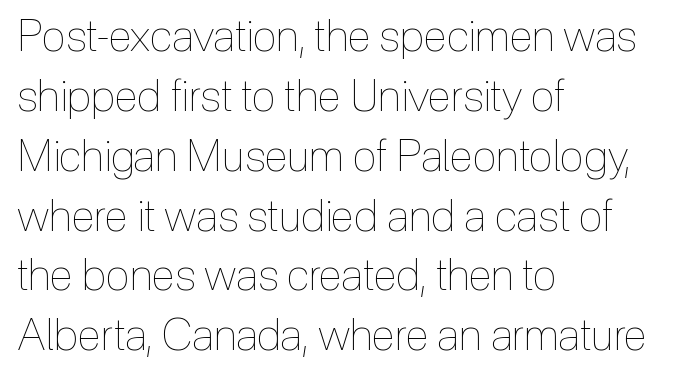
The image shows 44 px thin, condensed type, upright; set left-aligned, normal line spacing (1.36x), normal letter spacing, not underlined; a medium x-height.
